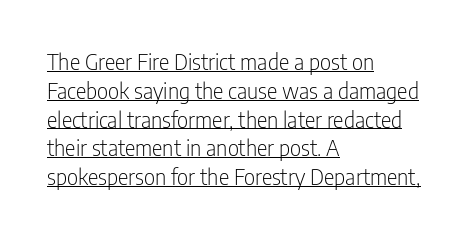
Q: Is the text bold? A: No.
Q: Is the text italic (slanted)? A: No, it is upright.
Q: Is the text underlined? A: Yes.
Q: How is the paragraph aligned? A: Left-aligned.
Q: Is the spacing between letters normal or unusually wide? A: Normal.
Q: Is the spacing between lines tight, normal or loose? A: Normal.
